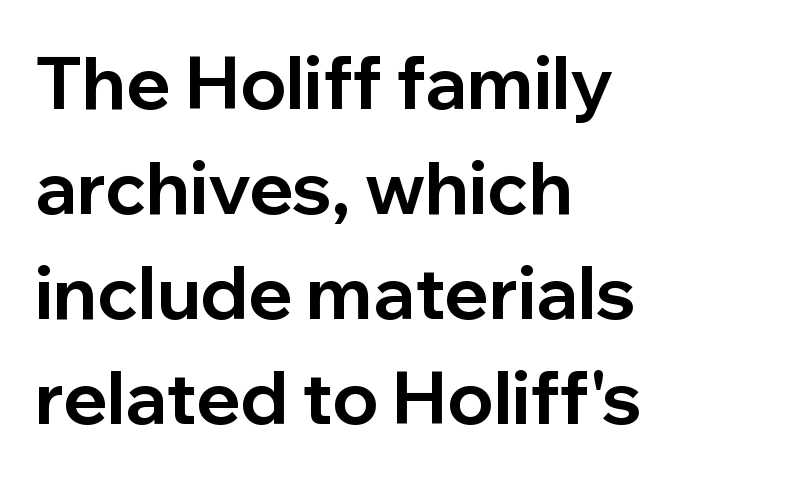
Students, observe: this is what conventionally led text looks like. In CSS terms this would be text-align: left. Stroke terminals: plain, sans-serif. The horizontal fit of the characters is conventional and even. The rendering uses natural spacing where letterforms have individual widths. The typography opts for an upright posture over an oblique one.
